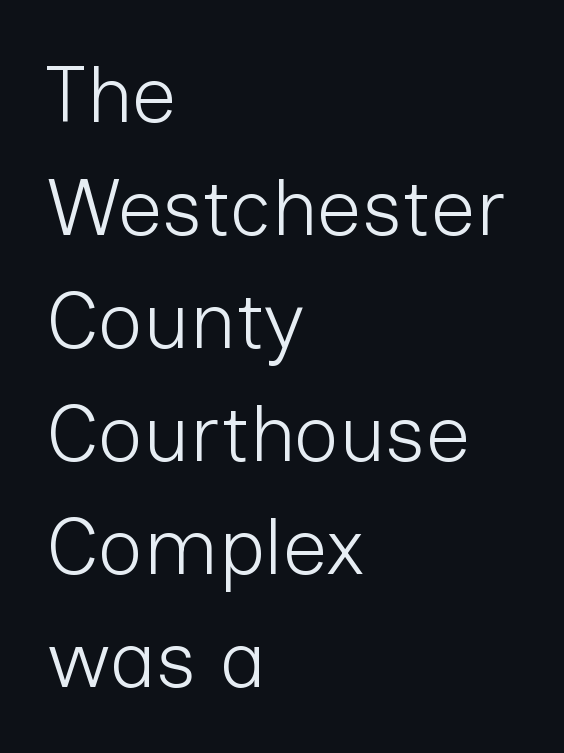
Compared with typical body copy, the letter spacing here is the same. No chunkiness to these letters — they're not bold. Compared with typical paragraphs, the rows here are spaced about the same. The typeface chosen for these lines omits serifs. Here the designer chose a conventional face with non-uniform glyph widths. Horizontal alignment here is leftward, the default for most running prose.
